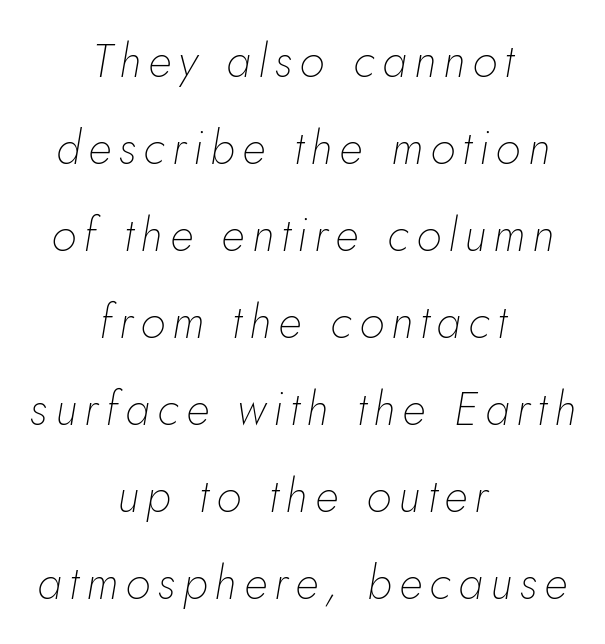
Do the characters align in a grid? No, the font is proportional. The axis of the letterforms is tilted away from vertical. The space beneath each line is pristine and unruled. Bold? No — there's no thickening of the strokes.
